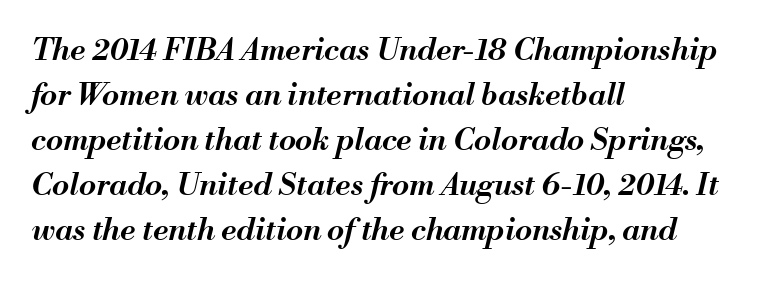
The image shows 31 px semibold type, italic (leaning right); set left-aligned, normal line spacing (1.45x), normal letter spacing, not underlined; medium stroke contrast and a small x-height.
